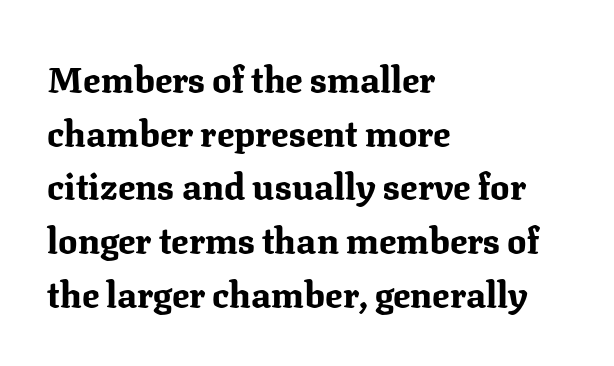
{"serif": "yes", "italic": "no", "bold": "yes", "weight": "bold", "width": "normal", "stroke_contrast": "medium", "x_height": "medium", "monospaced": "no", "underline": "no", "align": "left", "line_spacing": "normal", "line_spacing_ratio": 1.49, "letter_spacing": "normal", "letter_spacing_em": 0.0, "glyph_px": 36}
